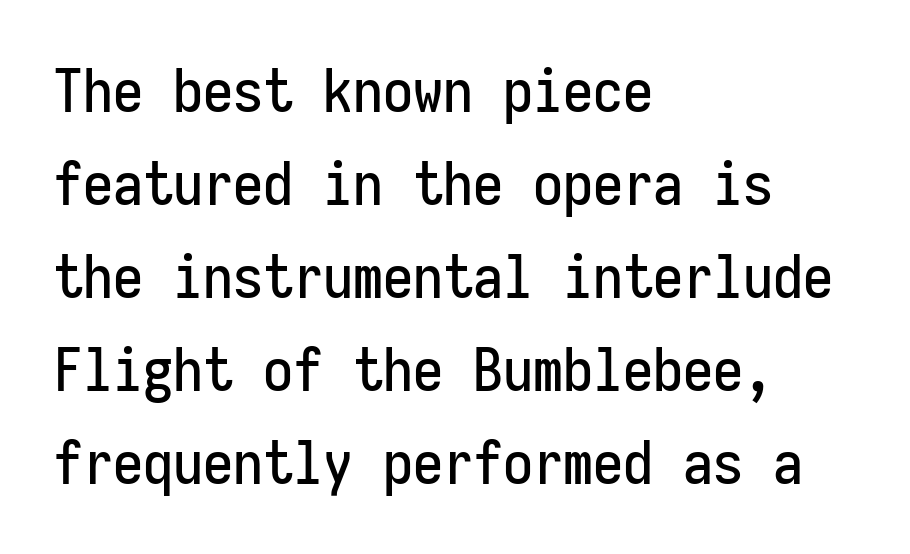
Q: Is the text italic (slanted)? A: No, it is upright.
Q: Is the typeface a serif or a sans-serif typeface? A: Sans-serif.
Q: Is the text underlined? A: No.
Q: How is the paragraph aligned? A: Left-aligned.
Q: Is the spacing between letters normal or unusually wide? A: Normal.
Q: Is the spacing between lines tight, normal or loose? A: Normal.
Q: Width (condensed, normal, or wide)? A: Condensed.
Q: Stroke contrast? A: Low.
Q: x-height? A: Medium.
Q: Monospaced? A: Yes.
